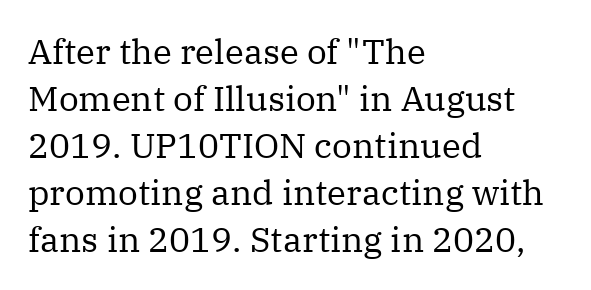
Looks like regular typesetting: each glyph gets only the width it needs. Plain, unruled lines of type. This rendering leaves character spacing at its baseline value. Is this a sans? No — the strokes have serifs. Weight: regular or lighter. In CSS terms this would be text-align: left.
